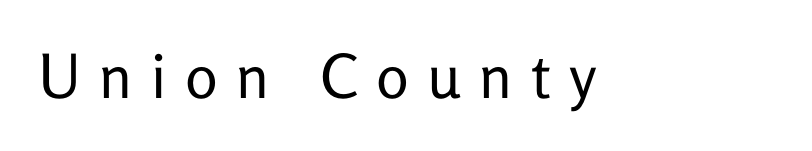
{"serif": "no", "italic": "no", "bold": "no", "weight": "regular", "width": "normal", "stroke_contrast": "low", "x_height": "medium", "monospaced": "no", "underline": "no", "letter_spacing": "wide", "letter_spacing_em": 0.3, "glyph_px": 61}
